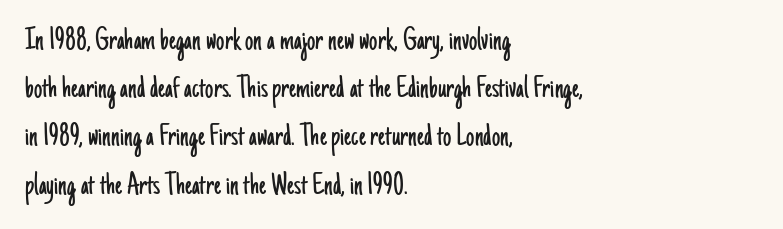
The image shows 33 px light, condensed sans-serif type, upright; set left-aligned, normal line spacing (1.46x), normal letter spacing, not underlined; low stroke contrast and a small x-height.
